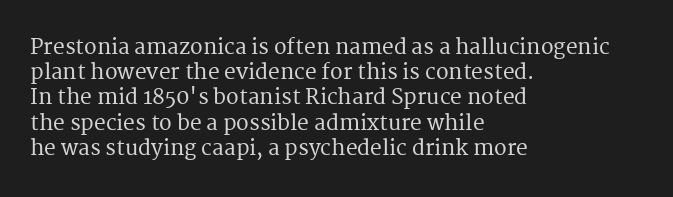
Q: Is the text italic (slanted)? A: No, it is upright.
Q: Is the text underlined? A: No.
Q: How is the paragraph aligned? A: Left-aligned.
Q: Is the spacing between letters normal or unusually wide? A: Normal.
